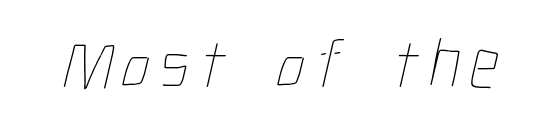
Character widths vary here, with narrow letters taking less room than wide ones. The typesetting does not lean heavy: it is not bold. The space beneath each line is pristine and unruled.
